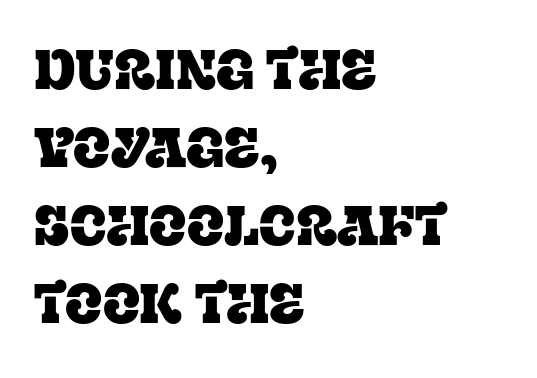
Q: Is the text italic (slanted)? A: No, it is upright.
Q: Is the typeface a serif or a sans-serif typeface? A: Serif.
Q: Is the text underlined? A: No.
Q: How is the paragraph aligned? A: Left-aligned.
Q: Is the spacing between letters normal or unusually wide? A: Normal.
Q: Is the spacing between lines tight, normal or loose? A: Normal.
Q: Width (condensed, normal, or wide)? A: Normal.
Q: Stroke contrast? A: Low.
Q: x-height? A: Large.
Q: Monospaced? A: No.
